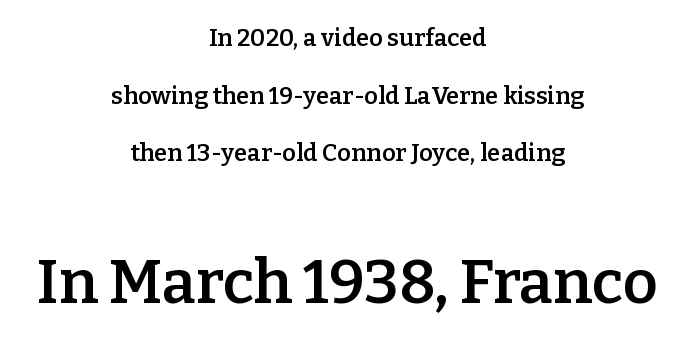
Varying glyph widths throughout — classic text-font behaviour. Set as a demibold, roughly 600 on the weight scale. Does the copy run flush right? No — it is centered line by line. Bare-footed words on every line.
